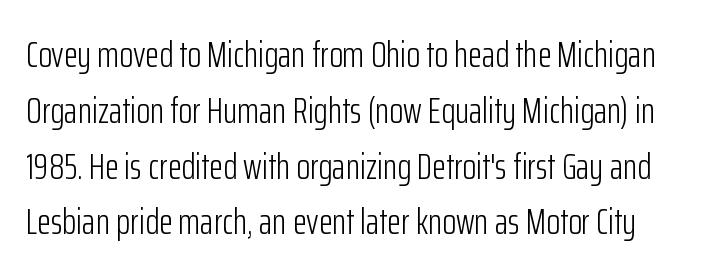
Q: Is the text bold? A: No.
Q: Is the text italic (slanted)? A: No, it is upright.
Q: Is the typeface a serif or a sans-serif typeface? A: Sans-serif.
Q: Is the text underlined? A: No.
Q: Is the spacing between letters normal or unusually wide? A: Normal.
Q: Is the spacing between lines tight, normal or loose? A: Normal.
Q: Width (condensed, normal, or wide)? A: Condensed.
Q: Stroke contrast? A: Low.
Q: x-height? A: Medium.
Q: Monospaced? A: No.
